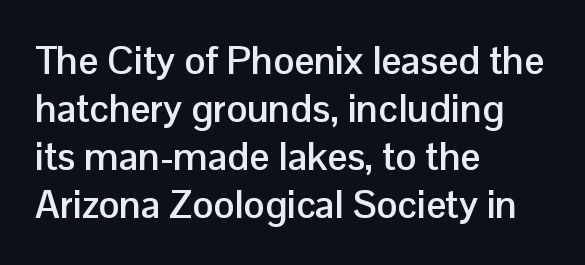
The image shows 39 px semibold sans-serif type, upright; set left-aligned, line spacing 1.23x, normal letter spacing, not underlined; low stroke contrast and a medium x-height.
